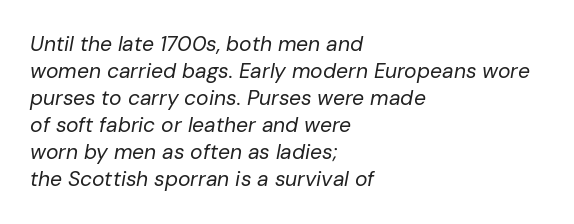
{"italic": "yes", "lean": "right", "slant_degrees": 10, "bold": "no", "underline": "no", "align": "left", "line_spacing": "normal", "line_spacing_ratio": 1.29, "letter_spacing": "normal", "letter_spacing_em": 0.0, "glyph_px": 21}
